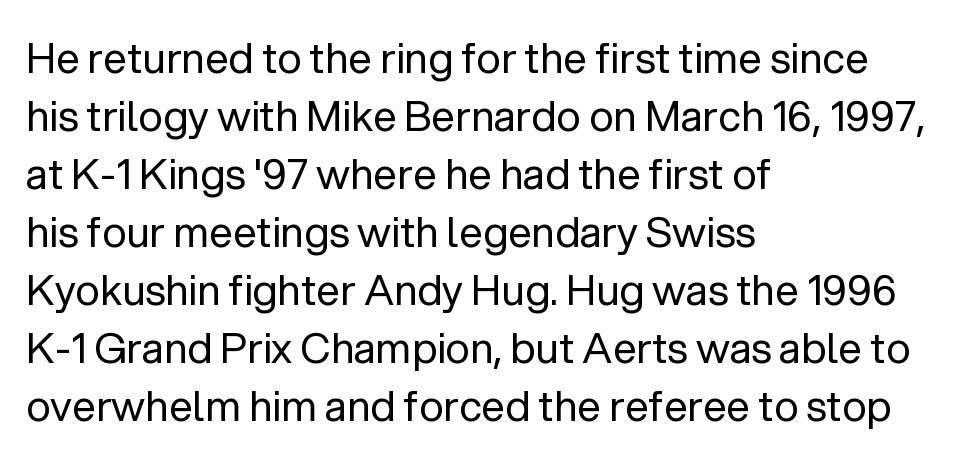
{"serif": "no", "italic": "no", "bold": "no", "weight": "regular", "width": "normal", "stroke_contrast": "low", "x_height": "medium", "monospaced": "no", "underline": "no", "align": "left", "line_spacing": "normal", "line_spacing_ratio": 1.38, "letter_spacing": "normal", "letter_spacing_em": 0.0, "glyph_px": 42}
